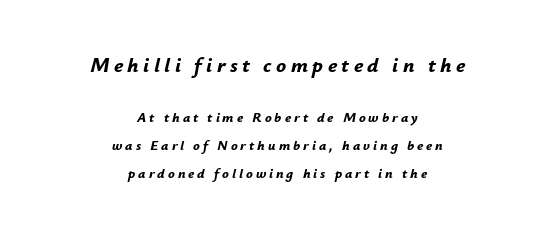
{"italic": "yes", "lean": "right", "slant_degrees": 12, "bold": "yes", "underline": "no", "align": "center", "line_spacing": "loose", "line_spacing_ratio": 1.98, "letter_spacing": "wide", "letter_spacing_em": 0.21, "larger_block": "first", "size_ratio": 1.5, "glyph_px": 21}
